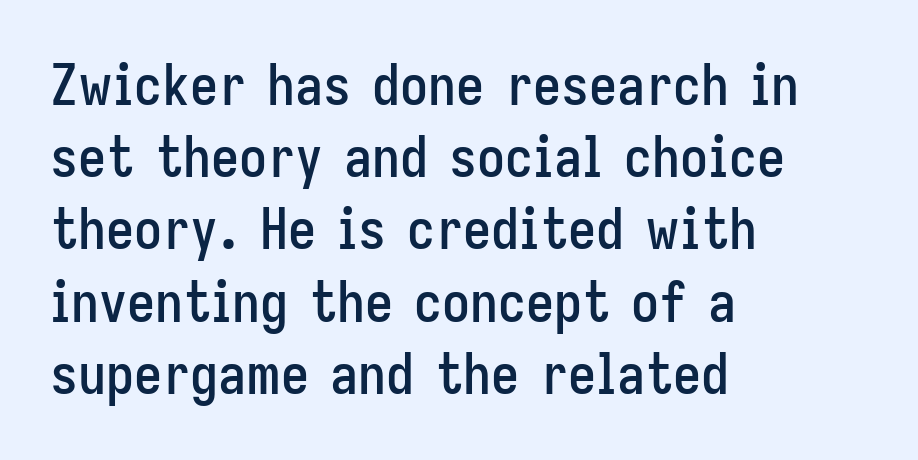
The image shows 56 px condensed sans-serif type, upright; set left-aligned, normal line spacing (1.29x), normal letter spacing, not underlined; low stroke contrast and a medium x-height.
